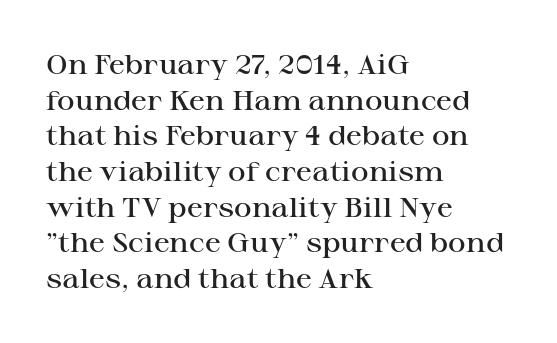
Compared with an ordinary text face, these strokes are moderately heavier — a semibold. The type sits square on the baseline with zero lean. The letters sit at their default tracking, neither squeezed nor spread. A normal amount of white space separates one row of letters from the next.
